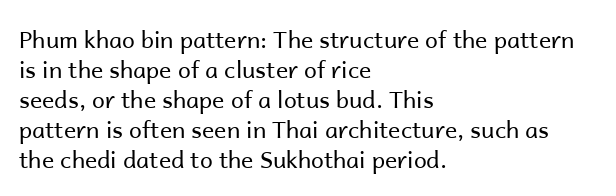
The image shows 23 px text type, upright; set left-aligned, normal line spacing (1.3x), normal letter spacing, not underlined.
